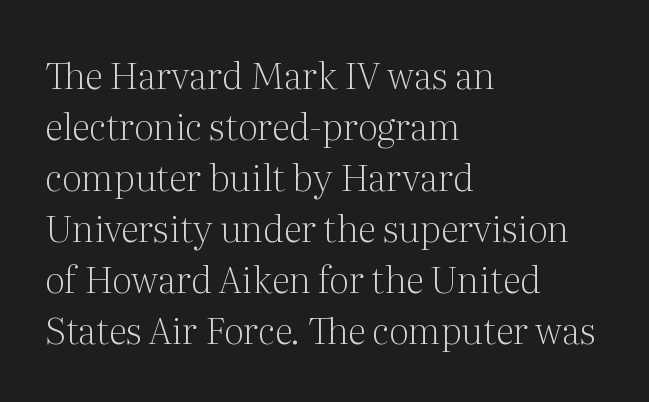
Q: Is the text bold? A: No.
Q: Is the text italic (slanted)? A: No, it is upright.
Q: Is the typeface a serif or a sans-serif typeface? A: Serif.
Q: Is the text underlined? A: No.
Q: How is the paragraph aligned? A: Left-aligned.
Q: Is the spacing between letters normal or unusually wide? A: Normal.
Q: Is the spacing between lines tight, normal or loose? A: Normal.
Q: Width (condensed, normal, or wide)? A: Normal.
Q: Stroke contrast? A: Medium.
Q: x-height? A: Medium.
Q: Monospaced? A: No.
